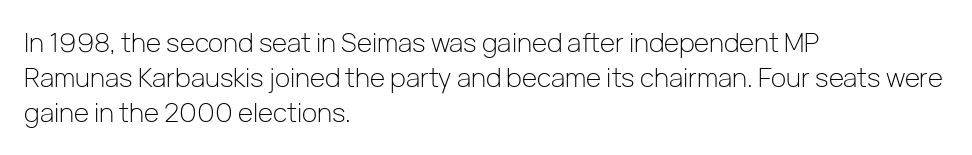
Q: Is the text bold? A: No.
Q: Is the text italic (slanted)? A: No, it is upright.
Q: Is the text underlined? A: No.
Q: How is the paragraph aligned? A: Left-aligned.
Q: Is the spacing between letters normal or unusually wide? A: Normal.
Q: Is the spacing between lines tight, normal or loose? A: Normal.
